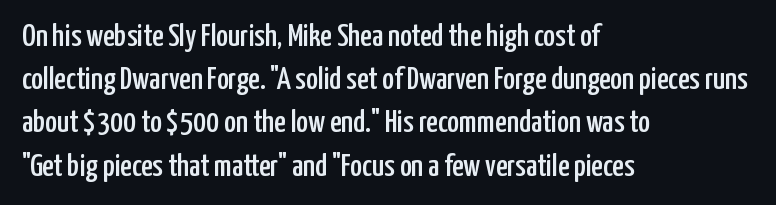
Q: Is the text italic (slanted)? A: No, it is upright.
Q: Is the typeface a serif or a sans-serif typeface? A: Sans-serif.
Q: Is the text underlined? A: No.
Q: How is the paragraph aligned? A: Left-aligned.
Q: Is the spacing between letters normal or unusually wide? A: Normal.
Q: Is the spacing between lines tight, normal or loose? A: Normal.
Q: Width (condensed, normal, or wide)? A: Condensed.
Q: Stroke contrast? A: Low.
Q: x-height? A: Medium.
Q: Monospaced? A: No.
